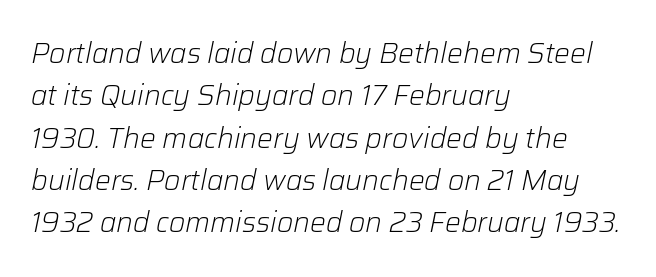
The image shows 28 px light type, italic (leaning right); set left-aligned, normal line spacing (1.51x), normal letter spacing, not underlined; low stroke contrast and a medium x-height.
